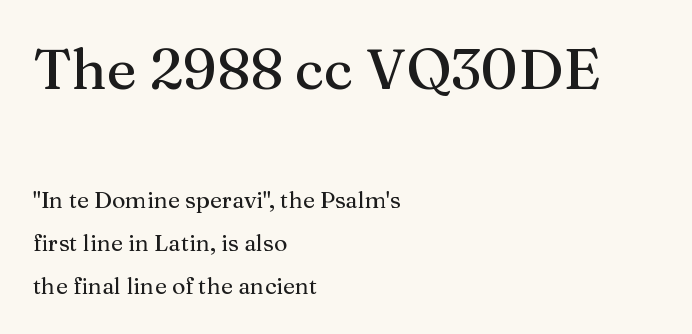
Notice how the passage keeps a crisp vertical edge on the left only. Bare-footed words on every line. A typesetter would call this proportional, since set widths differ per character. A typesetter would call this zero additional tracking. The designer gave the opening block more size than the closing block.
